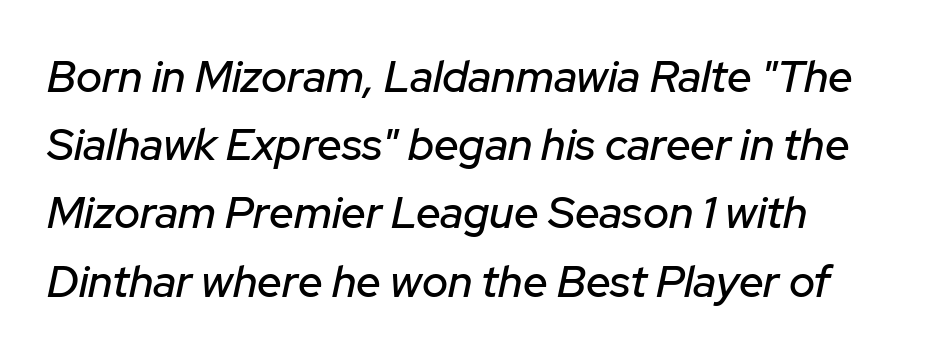
The image shows 44 px text type, italic (leaning right); set left-aligned, normal line spacing (1.55x), normal letter spacing, not underlined; low stroke contrast and a medium x-height.
